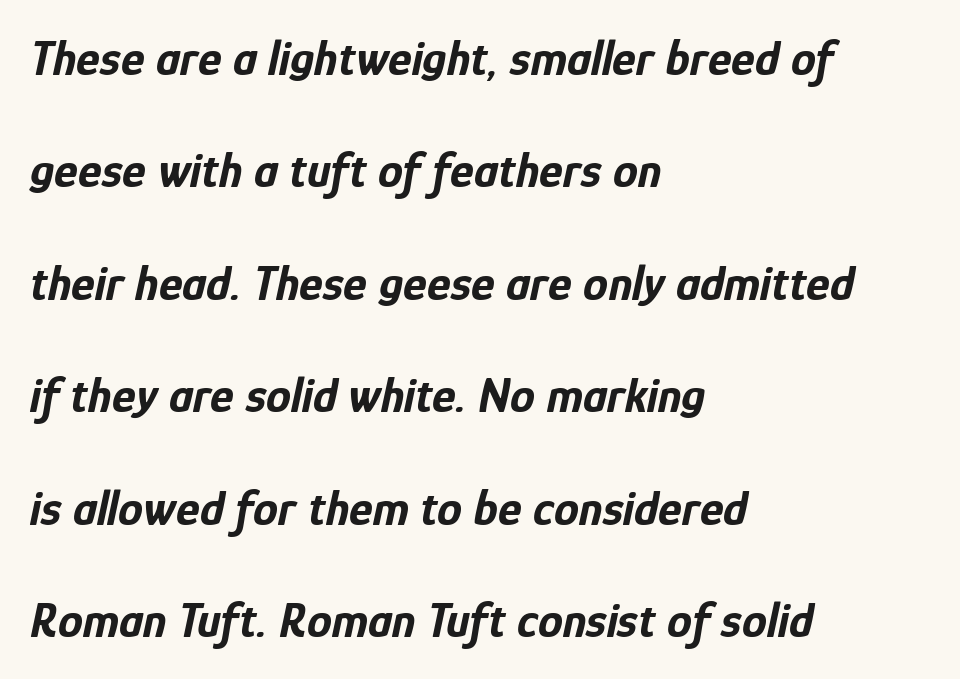
Reading down the block, your eye returns to a fixed left position each line. A typesetter would call this proportional, since set widths differ per character. Rows of type keep a wide berth in the vertical direction. Unmarked baselines from the first word to the last.
